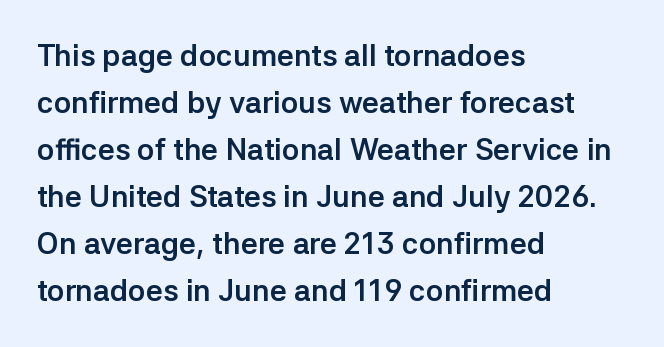
The image shows 30 px semibold sans-serif type, upright; set left-aligned, normal line spacing (1.57x), normal letter spacing, not underlined; low stroke contrast and a medium x-height.
